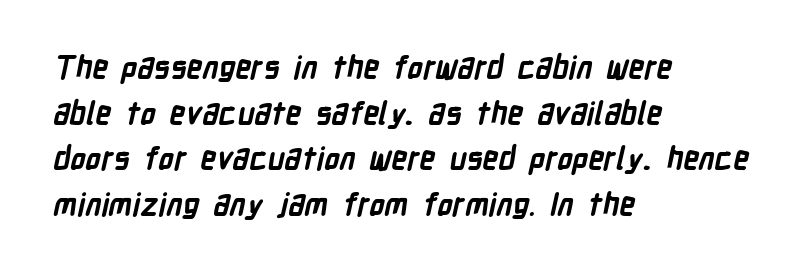
Q: Is the text bold? A: Yes.
Q: Is the typeface a serif or a sans-serif typeface? A: Sans-serif.
Q: Is the text underlined? A: No.
Q: How is the paragraph aligned? A: Left-aligned.
Q: Is the spacing between letters normal or unusually wide? A: Normal.
Q: Is the spacing between lines tight, normal or loose? A: Normal.
Q: Width (condensed, normal, or wide)? A: Condensed.
Q: Stroke contrast? A: Low.
Q: x-height? A: Medium.
Q: Monospaced? A: No.
